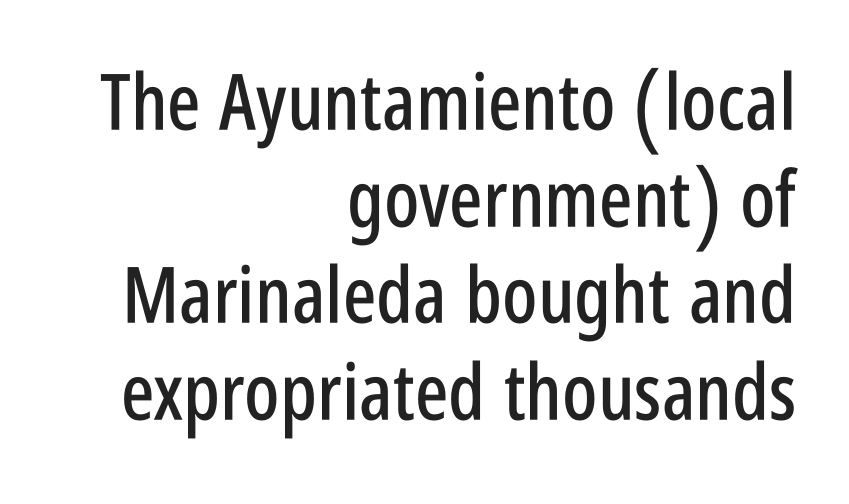
Q: Is the text italic (slanted)? A: No, it is upright.
Q: Is the typeface a serif or a sans-serif typeface? A: Sans-serif.
Q: Is the text underlined? A: No.
Q: How is the paragraph aligned? A: Right-aligned.
Q: Is the spacing between letters normal or unusually wide? A: Normal.
Q: Width (condensed, normal, or wide)? A: Condensed.
Q: Stroke contrast? A: Low.
Q: x-height? A: Large.
Q: Monospaced? A: No.
